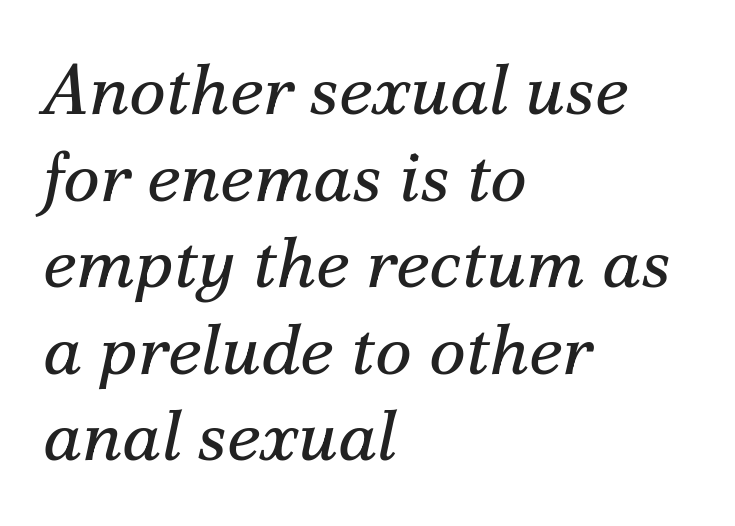
Q: Is the text bold? A: No.
Q: Is the text italic (slanted)? A: Yes, it leans right by about 12 degrees.
Q: Is the typeface a serif or a sans-serif typeface? A: Serif.
Q: Is the text underlined? A: No.
Q: How is the paragraph aligned? A: Left-aligned.
Q: Is the spacing between letters normal or unusually wide? A: Normal.
Q: Width (condensed, normal, or wide)? A: Normal.
Q: Stroke contrast? A: Medium.
Q: x-height? A: Small.
Q: Monospaced? A: No.
